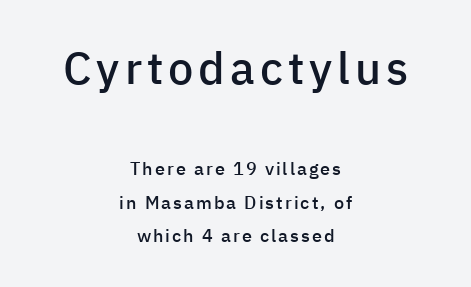
Q: Is the text bold? A: Semi-bold.
Q: Is the text italic (slanted)? A: No, it is upright.
Q: Is the typeface a serif or a sans-serif typeface? A: Sans-serif.
Q: Is the text underlined? A: No.
Q: How is the paragraph aligned? A: Centered.
Q: Which block of text is set in a larger size, the first (top) or the second (bottom)? A: The first (top) one.
Q: Width (condensed, normal, or wide)? A: Normal.
Q: Stroke contrast? A: Low.
Q: x-height? A: Medium.
Q: Monospaced? A: No.
